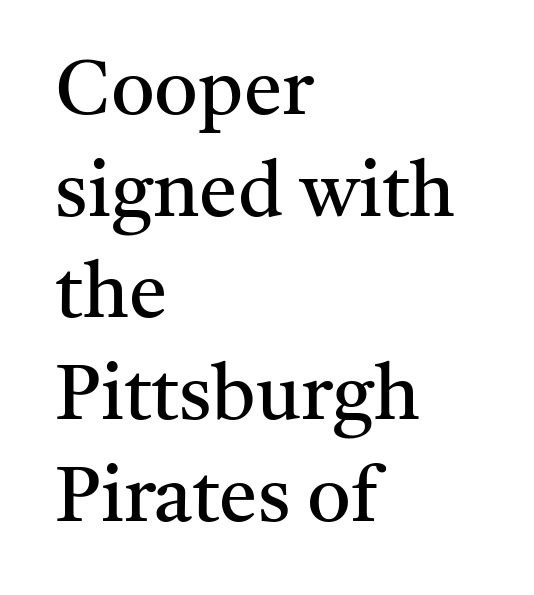
The image shows 77 px regular-weight serif type, upright; set left-aligned, normal line spacing (1.32x), normal letter spacing, not underlined; medium stroke contrast and a medium x-height.
